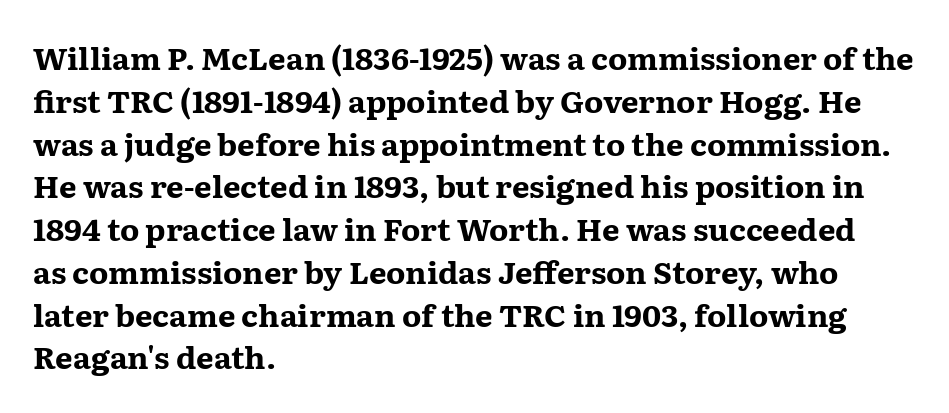
Q: Is the text bold? A: Yes.
Q: Is the text italic (slanted)? A: No, it is upright.
Q: Is the typeface a serif or a sans-serif typeface? A: Serif.
Q: Is the text underlined? A: No.
Q: How is the paragraph aligned? A: Left-aligned.
Q: Is the spacing between letters normal or unusually wide? A: Normal.
Q: Is the spacing between lines tight, normal or loose? A: Normal.
Q: Width (condensed, normal, or wide)? A: Wide.
Q: Stroke contrast? A: Medium.
Q: x-height? A: Medium.
Q: Monospaced? A: No.
